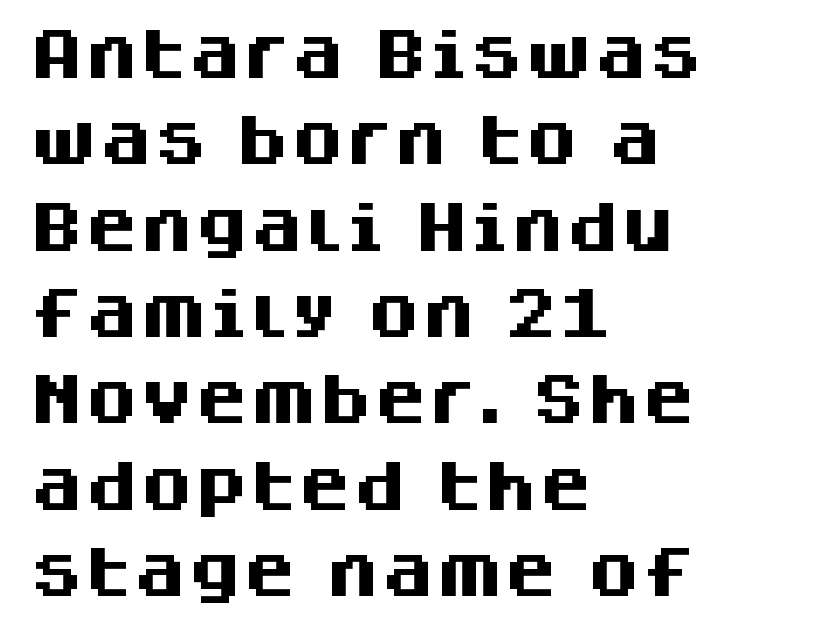
Q: Is the text bold? A: Yes.
Q: Is the text italic (slanted)? A: No, it is upright.
Q: Is the typeface a serif or a sans-serif typeface? A: Sans-serif.
Q: Is the text underlined? A: No.
Q: How is the paragraph aligned? A: Left-aligned.
Q: Is the spacing between letters normal or unusually wide? A: Normal.
Q: Is the spacing between lines tight, normal or loose? A: Normal.
Q: Width (condensed, normal, or wide)? A: Normal.
Q: Stroke contrast? A: Medium.
Q: x-height? A: Large.
Q: Monospaced? A: No.
